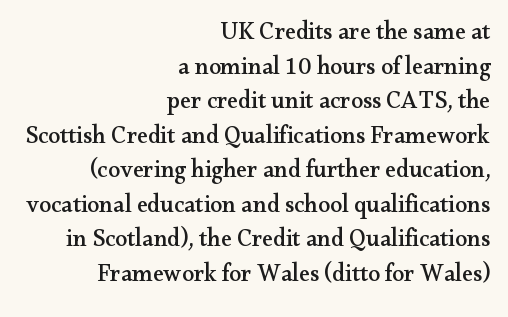
The image shows 24 px text type, upright; set right-aligned, normal line spacing (1.44x), normal letter spacing, not underlined.
